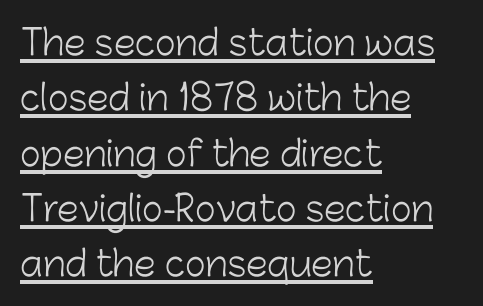
{"serif": "no", "italic": "no", "bold": "no", "weight": "light", "width": "normal", "stroke_contrast": "low", "x_height": "medium", "monospaced": "no", "underline": "yes", "align": "left", "line_spacing": "normal", "line_spacing_ratio": 1.58, "letter_spacing": "normal", "letter_spacing_em": 0.0, "glyph_px": 35}
